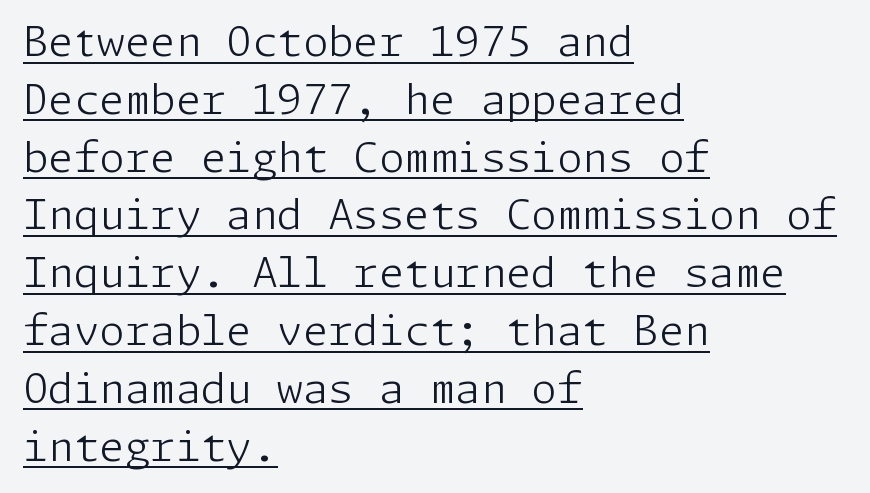
The image shows 41 px light sans-serif type, upright; set left-aligned, normal line spacing (1.41x), normal letter spacing, underlined; low stroke contrast and a medium x-height.
